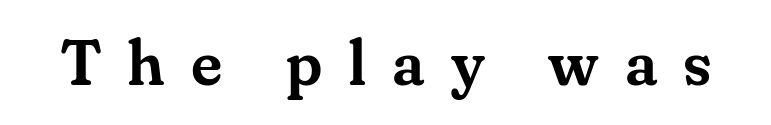
{"serif": "yes", "italic": "no", "width": "normal", "stroke_contrast": "medium", "x_height": "small", "monospaced": "no", "underline": "no", "letter_spacing": "wide", "letter_spacing_em": 0.41, "glyph_px": 63}
